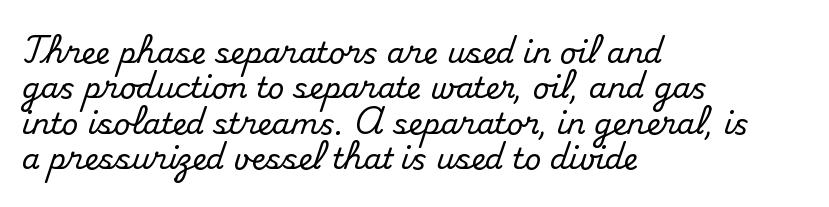
Descender tails drop into unmarked territory. Is the block centered? No — it sits flush against the left margin. Font category for this specimen: serif. The rendering uses natural spacing where letterforms have individual widths.
